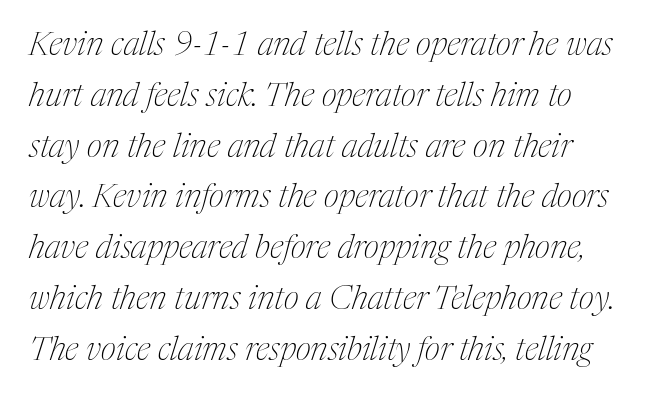
Q: Is the text bold? A: No.
Q: Is the text italic (slanted)? A: Yes, it leans right by about 17 degrees.
Q: Is the typeface a serif or a sans-serif typeface? A: Serif.
Q: Is the text underlined? A: No.
Q: Is the spacing between letters normal or unusually wide? A: Normal.
Q: Is the spacing between lines tight, normal or loose? A: Normal.
Q: Width (condensed, normal, or wide)? A: Condensed.
Q: Stroke contrast? A: Medium.
Q: x-height? A: Medium.
Q: Monospaced? A: No.
